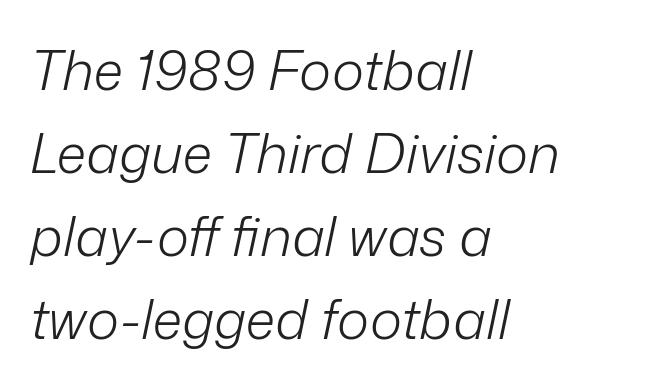
Vertical spacing — default. The font is comparable to plain body text, perhaps lighter. Students, note that the glyphs here touch the page at normal intervals. Rule under the text: the space is simply empty.
